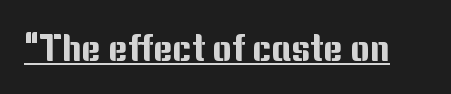
Q: Is the text italic (slanted)? A: No, it is upright.
Q: Is the typeface a serif or a sans-serif typeface? A: Sans-serif.
Q: Is the text underlined? A: Yes.
Q: Is the spacing between letters normal or unusually wide? A: Normal.
Q: Width (condensed, normal, or wide)? A: Normal.
Q: Stroke contrast? A: Medium.
Q: x-height? A: Medium.
Q: Monospaced? A: No.
